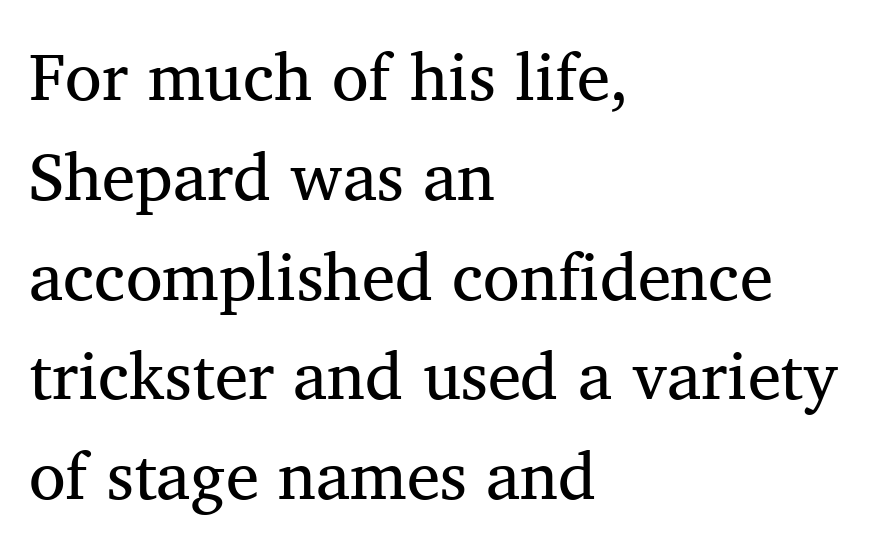
The image shows 67 px regular-weight serif type; set left-aligned, normal line spacing (1.49x), normal letter spacing, not underlined; medium stroke contrast and a medium x-height.
